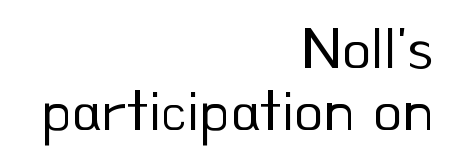
{"serif": "no", "italic": "no", "bold": "no", "weight": "regular", "width": "normal", "stroke_contrast": "low", "x_height": "small", "monospaced": "no", "underline": "no", "align": "right", "line_spacing": "tight", "line_spacing_ratio": 1.04, "letter_spacing": "normal", "letter_spacing_em": 0.0, "glyph_px": 60}
